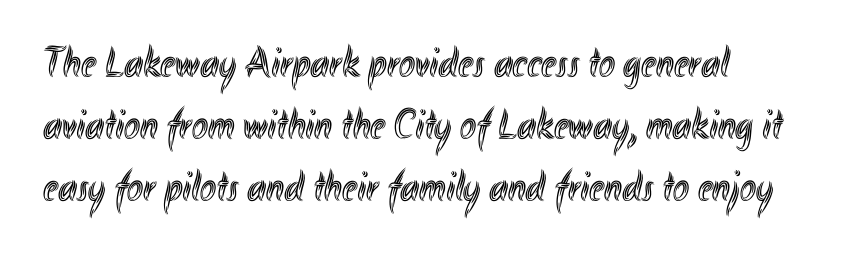
Q: Is the text italic (slanted)? A: Yes.
Q: Is the text underlined? A: No.
Q: Is the spacing between letters normal or unusually wide? A: Normal.
Q: Is the spacing between lines tight, normal or loose? A: Normal.
Q: Width (condensed, normal, or wide)? A: Condensed.
Q: x-height? A: Small.
Q: Monospaced? A: No.
